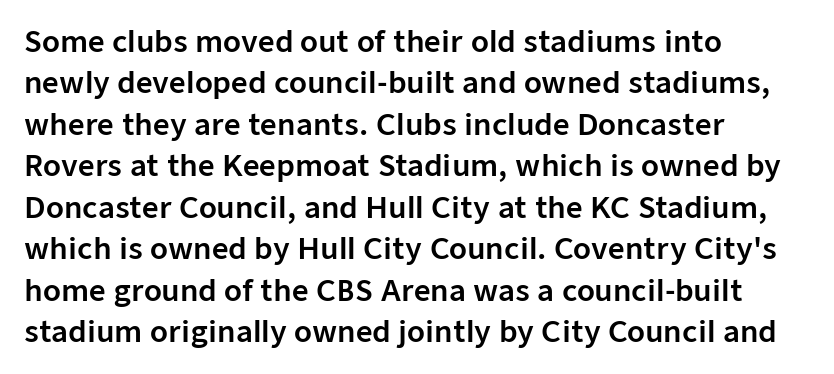
A student would call this left alignment; a typographer would say flush left, rag right. Are there feet on the stems? There aren't — it's a sans. This sample uses plain, unmodified letter spacing. Notice how descenders clear the ascenders below comfortably — that's standard leading. Spacing verdict: proportional, widths tailored to each character.
